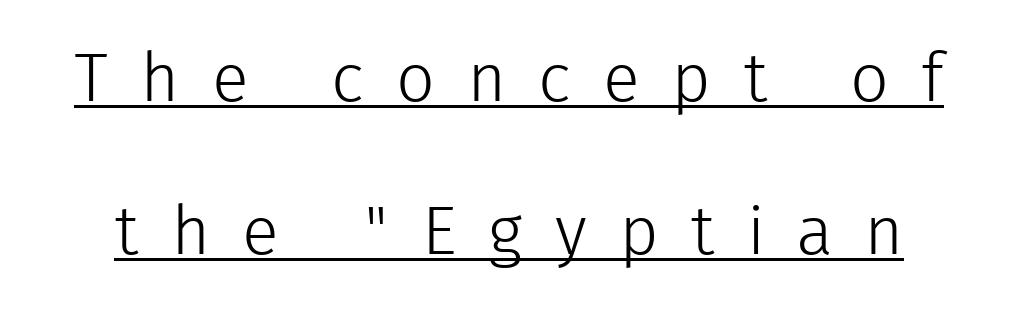
Q: Is the text bold? A: No.
Q: Is the text italic (slanted)? A: No, it is upright.
Q: Is the typeface a serif or a sans-serif typeface? A: Sans-serif.
Q: Is the text underlined? A: Yes.
Q: Is the spacing between letters normal or unusually wide? A: Unusually wide.
Q: Is the spacing between lines tight, normal or loose? A: Loose.
Q: Width (condensed, normal, or wide)? A: Normal.
Q: Stroke contrast? A: Low.
Q: x-height? A: Medium.
Q: Monospaced? A: No.
